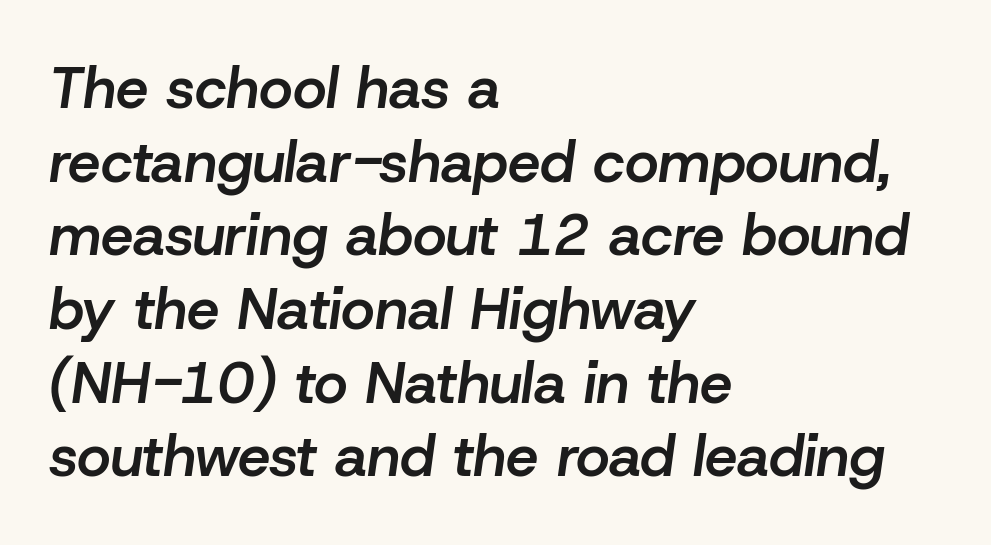
The image shows 58 px semibold type, italic (leaning right); set left-aligned, normal line spacing (1.27x), normal letter spacing, not underlined; low stroke contrast and a medium x-height.
